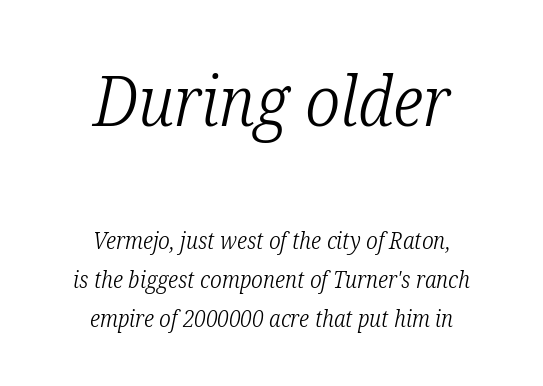
The image shows 69 px light, condensed serif type, italic (leaning right); set centered, normal line spacing (1.69x), normal letter spacing, not underlined; the first (top) block is 3.0x larger; low stroke contrast and a medium x-height.
